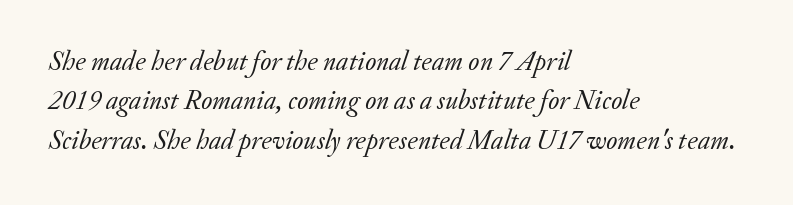
Honestly, the row spacing looks completely unremarkable. If you drew a ruler down the left edge, every line would touch it. Tracking value appears to be zero — textbook default spacing. Anything drawn beneath the words? Only blank space. The strokes are not fattened; the text isn't bold.
